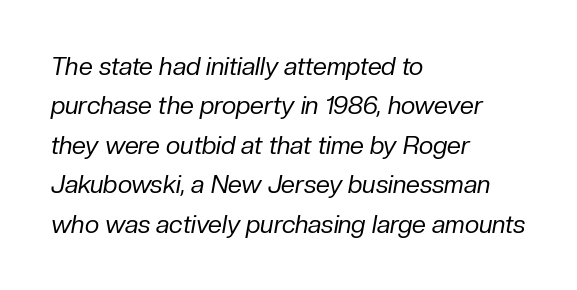
{"italic": "yes", "lean": "right", "slant_degrees": 10, "bold": "no", "underline": "no", "align": "left", "line_spacing": "normal", "line_spacing_ratio": 1.58, "letter_spacing": "normal", "letter_spacing_em": 0.0, "glyph_px": 25}
